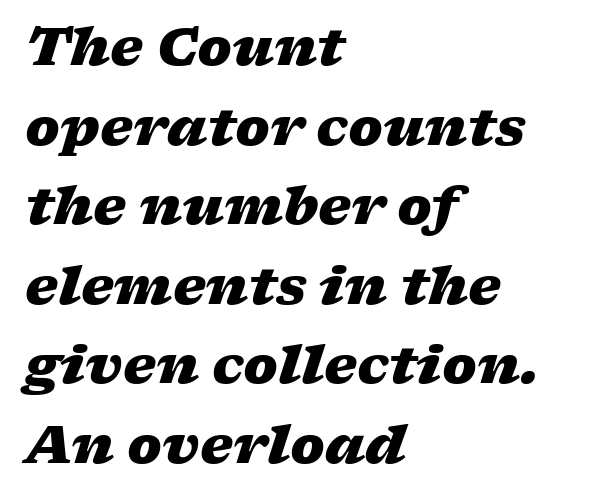
Spacing verdict: proportional, widths tailored to each character. Words float on clear page, feet unadorned. The face used here is rendered with its standard letterfit. Whoever set this chose a conventional vertical rhythm.
